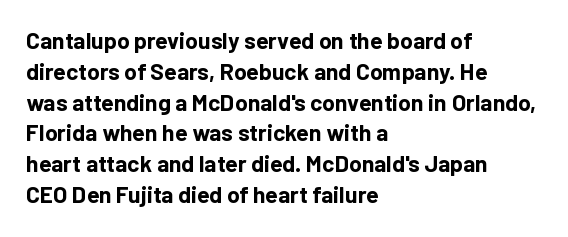
Q: Is the text bold? A: Yes.
Q: Is the text italic (slanted)? A: No, it is upright.
Q: Is the text underlined? A: No.
Q: How is the paragraph aligned? A: Left-aligned.
Q: Is the spacing between letters normal or unusually wide? A: Normal.
Q: Is the spacing between lines tight, normal or loose? A: Normal.
